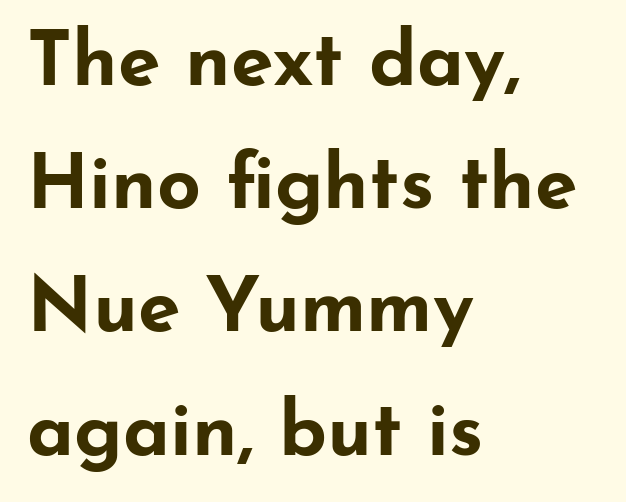
The image shows 77 px bold, wide sans-serif type, upright; set left-aligned, normal line spacing (1.6x), normal letter spacing, not underlined; low stroke contrast and a small x-height.
